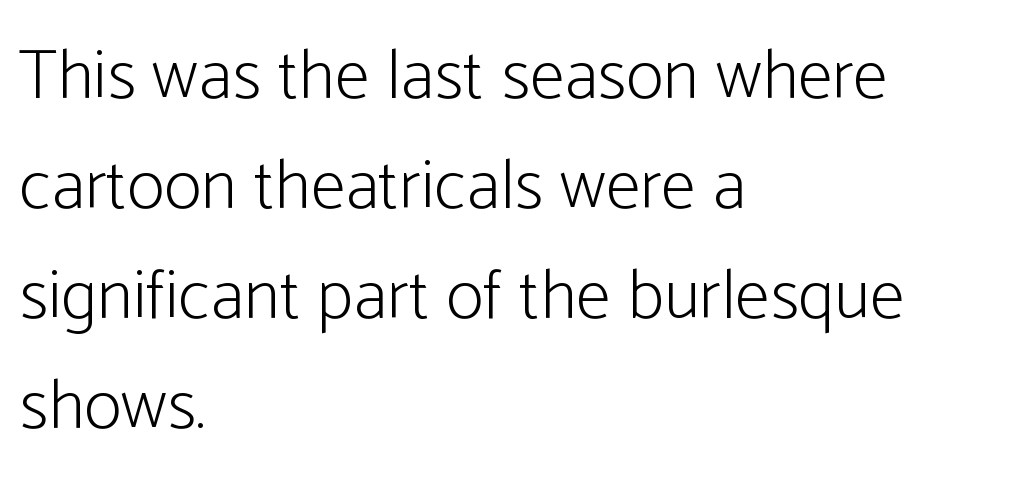
{"serif": "no", "italic": "no", "bold": "no", "weight": "light", "width": "condensed", "stroke_contrast": "low", "x_height": "medium", "monospaced": "no", "underline": "no", "align": "left", "line_spacing": "normal", "line_spacing_ratio": 1.55, "letter_spacing": "normal", "letter_spacing_em": 0.0, "glyph_px": 71}
